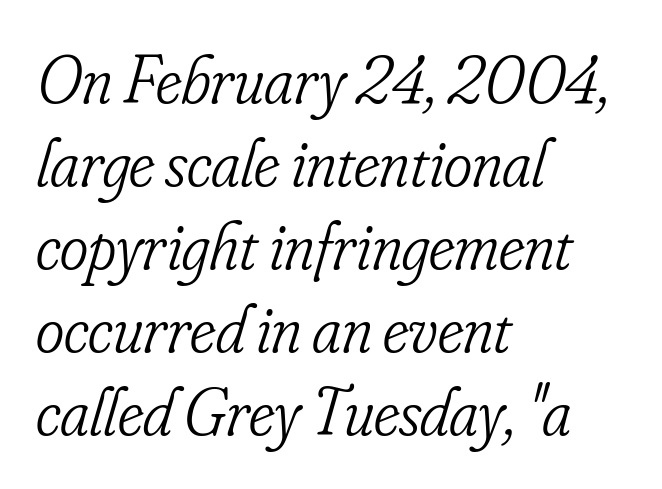
Each stroke keeps to a modest, everyday thickness or less. The lines in this sample share a left origin and differ only in where they stop. The zone under the glyphs is completely vacant. When letters slant like this, we call the style italic.
